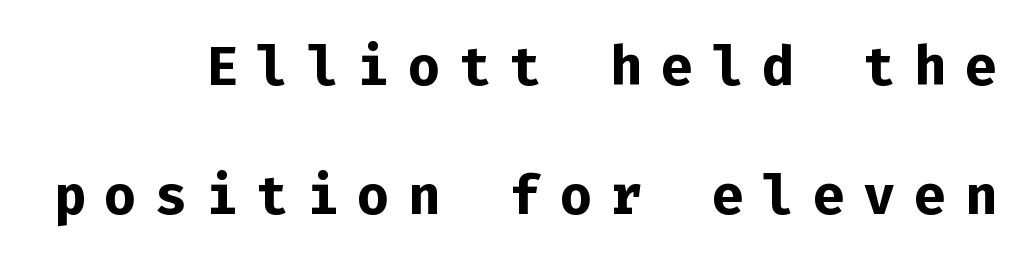
The image shows 76 px semibold sans-serif type, upright, monospaced; set normal line spacing (1.7x), unusually wide letter spacing (+0.24 em), not underlined; low stroke contrast and a medium x-height.
